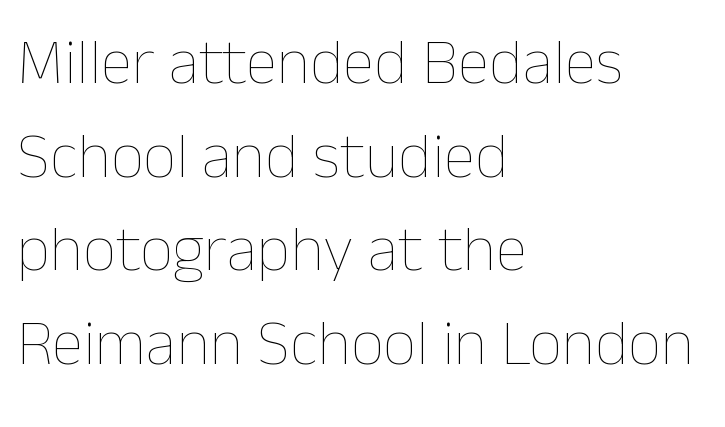
Weight: in the light-to-regular range. Characters follow at the spacing the type designer built in. Do the characters align in a grid? No, the font is proportional. Successive baselines arrive at the customary interval. The ragged edge is on the right, which tells us the setting is flush left. A roman cut, with each character standing at attention.
